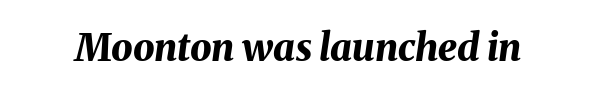
The image shows 38 px bold type, italic (leaning right); set normal letter spacing, not underlined; medium stroke contrast and a medium x-height.
